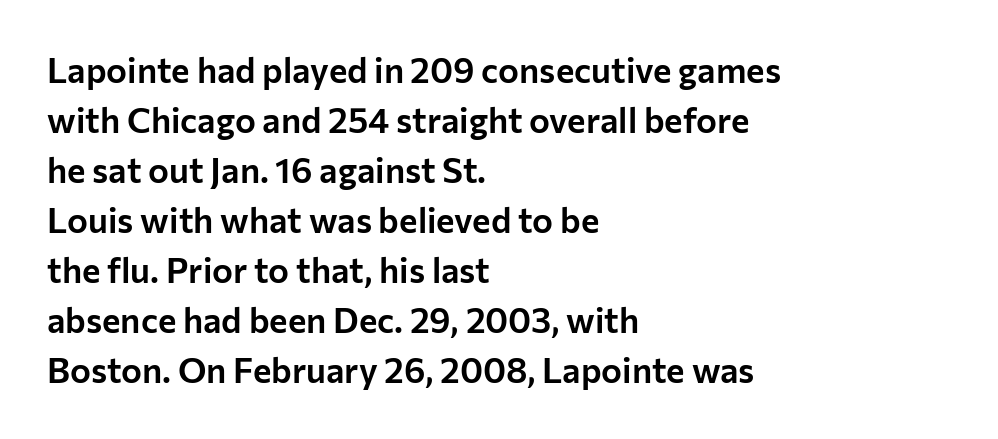
The passage shown is typed in a proportional face where columns would drift. No word sits above an underline. The lines are quadded left. The typography opts for an upright posture over an oblique one. Unlike a traditional serif, this face leaves its strokes unadorned. One glance says typical: line gaps are just what's usual.
